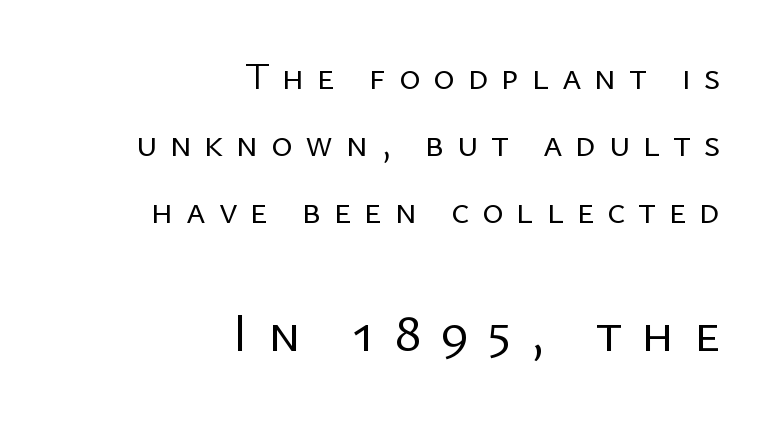
The image shows 55 px regular-weight sans-serif type, upright; set right-aligned, line spacing 1.81x, unusually wide letter spacing (+0.34 em), not underlined; the second (bottom) block is 1.49x larger; low stroke contrast and a medium x-height.
